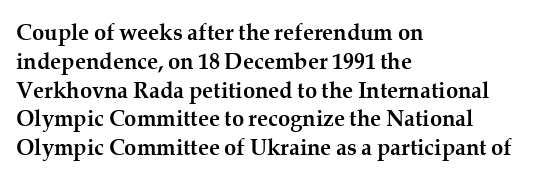
Q: Is the text bold? A: Yes.
Q: Is the text italic (slanted)? A: No, it is upright.
Q: Is the text underlined? A: No.
Q: How is the paragraph aligned? A: Left-aligned.
Q: Is the spacing between letters normal or unusually wide? A: Normal.
Q: Is the spacing between lines tight, normal or loose? A: Normal.
